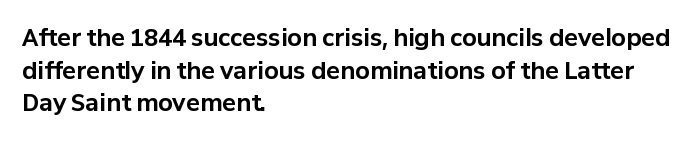
{"italic": "no", "bold": "yes", "underline": "no", "align": "left", "line_spacing": "normal", "line_spacing_ratio": 1.42, "letter_spacing": "normal", "letter_spacing_em": 0.0, "glyph_px": 23}
